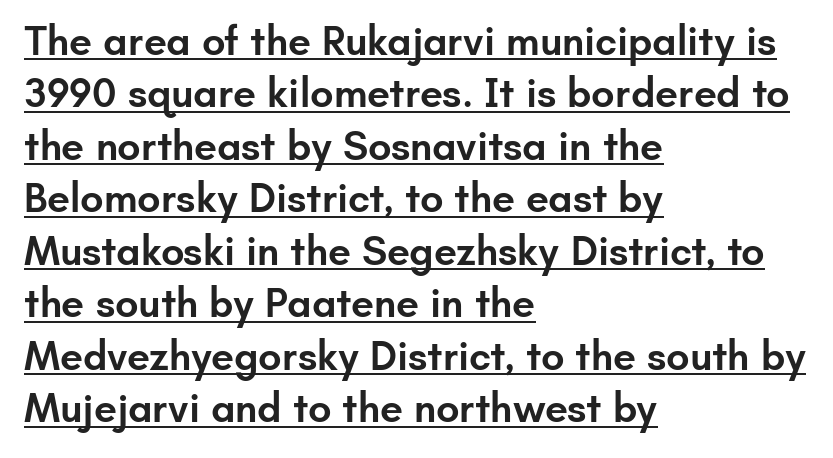
{"serif": "no", "italic": "no", "bold": "semi", "weight": "semibold", "width": "normal", "stroke_contrast": "low", "x_height": "small", "monospaced": "no", "underline": "yes", "align": "left", "line_spacing": "normal", "line_spacing_ratio": 1.28, "letter_spacing": "normal", "letter_spacing_em": 0.0, "glyph_px": 41}
